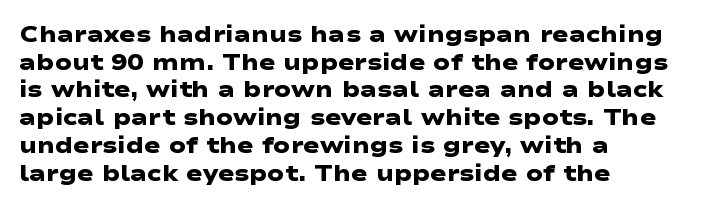
Q: Is the text bold? A: Yes.
Q: Is the text underlined? A: No.
Q: How is the paragraph aligned? A: Left-aligned.
Q: Is the spacing between letters normal or unusually wide? A: Normal.
Q: Is the spacing between lines tight, normal or loose? A: Normal.
